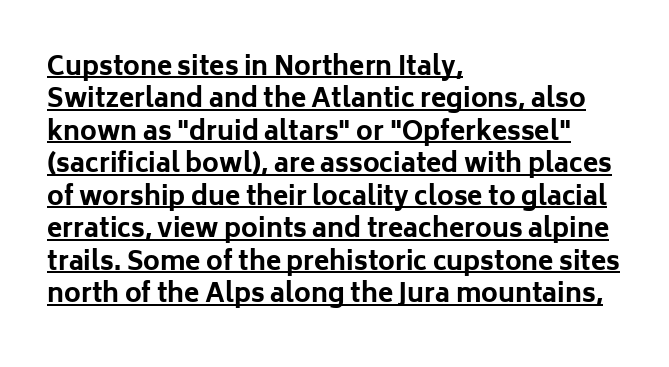
The image shows 25 px bold type, upright; set left-aligned, normal line spacing (1.3x), normal letter spacing, underlined.
